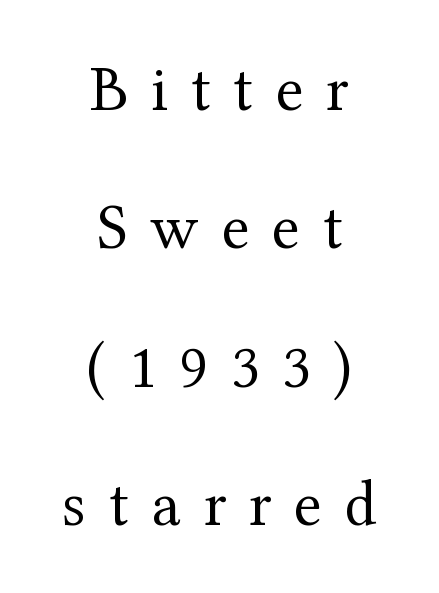
The string is rendered with underlining switched off. To sum up the face: it has serifs. Does extra space separate the letters? Yes, quite a lot of it. Weight: regular or lighter. Character widths vary here, with narrow letters taking less room than wide ones. Designer's note — italics off, roman on.
